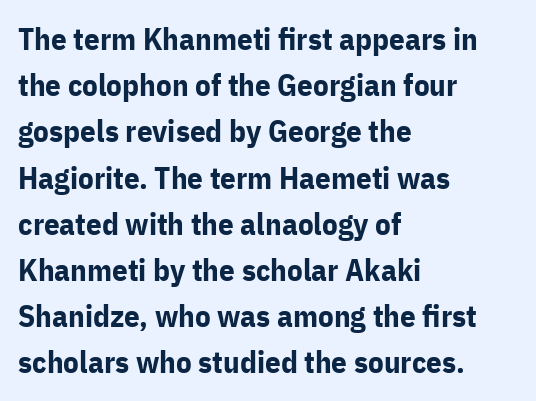
{"serif": "no", "italic": "no", "bold": "yes", "weight": "bold", "width": "normal", "stroke_contrast": "low", "x_height": "medium", "monospaced": "no", "underline": "no", "align": "left", "line_spacing": "normal", "line_spacing_ratio": 1.49, "letter_spacing": "normal", "letter_spacing_em": 0.0, "glyph_px": 31}
